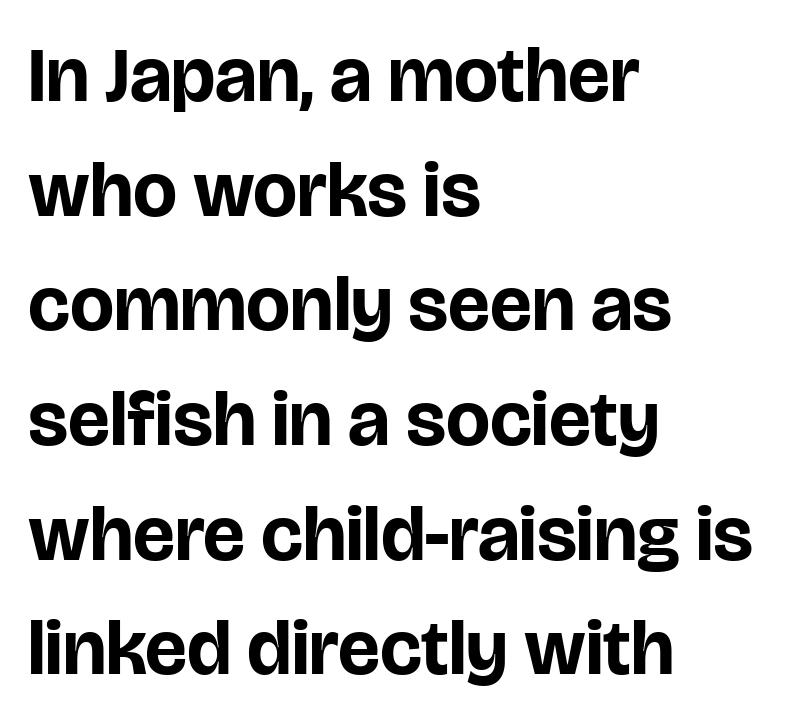
Q: Is the text bold? A: Yes.
Q: Is the text italic (slanted)? A: No, it is upright.
Q: Is the typeface a serif or a sans-serif typeface? A: Sans-serif.
Q: Is the text underlined? A: No.
Q: How is the paragraph aligned? A: Left-aligned.
Q: Is the spacing between letters normal or unusually wide? A: Normal.
Q: Is the spacing between lines tight, normal or loose? A: Normal.
Q: Width (condensed, normal, or wide)? A: Normal.
Q: Stroke contrast? A: Low.
Q: x-height? A: Large.
Q: Monospaced? A: No.
